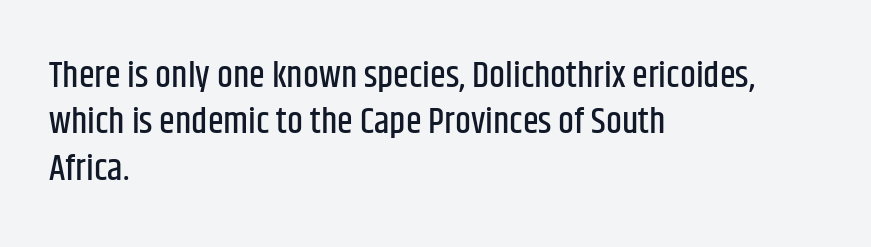
The image shows 36 px condensed sans-serif type, upright; set left-aligned, normal line spacing (1.29x), normal letter spacing, not underlined; low stroke contrast and a large x-height.
